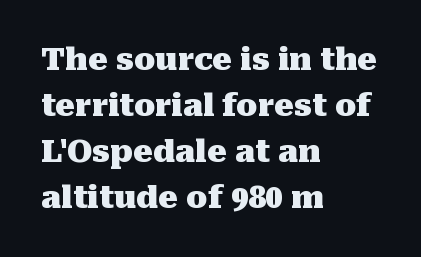
{"serif": "yes", "italic": "no", "bold": "yes", "weight": "heavy", "width": "normal", "stroke_contrast": "medium", "x_height": "medium", "monospaced": "no", "underline": "no", "align": "left", "line_spacing": "normal", "line_spacing_ratio": 1.48, "letter_spacing": "normal", "letter_spacing_em": 0.0, "glyph_px": 31}
